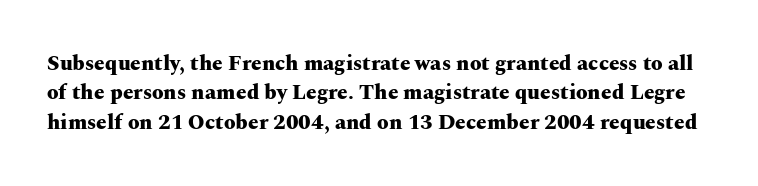
{"italic": "no", "bold": "yes", "underline": "no", "line_spacing": "normal", "line_spacing_ratio": 1.4, "letter_spacing": "normal", "letter_spacing_em": 0.0, "glyph_px": 21}
